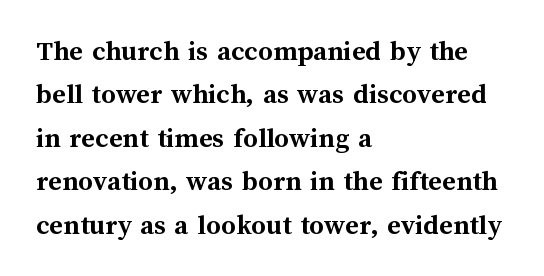
{"italic": "no", "bold": "yes", "weight": "semibold", "width": "normal", "stroke_contrast": "medium", "x_height": "medium", "monospaced": "no", "underline": "no", "align": "left", "line_spacing": "normal", "line_spacing_ratio": 1.5, "letter_spacing": "normal", "letter_spacing_em": 0.0, "glyph_px": 29}
